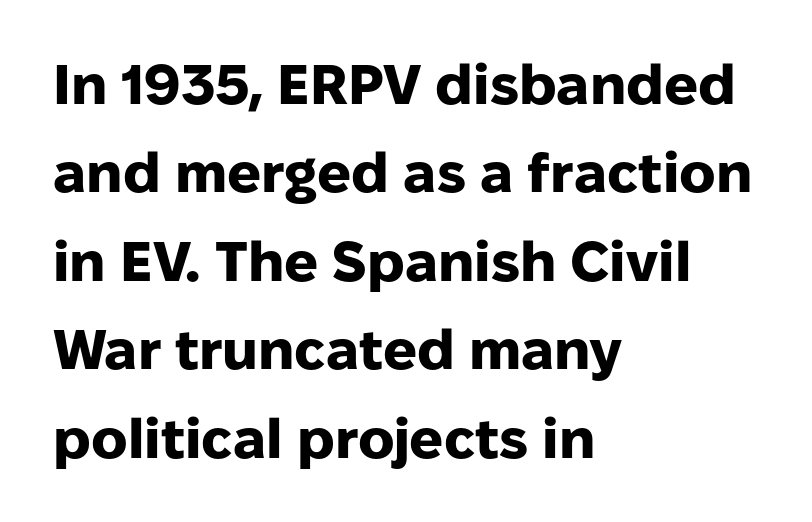
The image shows 56 px heavy sans-serif type, upright; set left-aligned, normal line spacing (1.58x), normal letter spacing, not underlined; low stroke contrast and a medium x-height.
